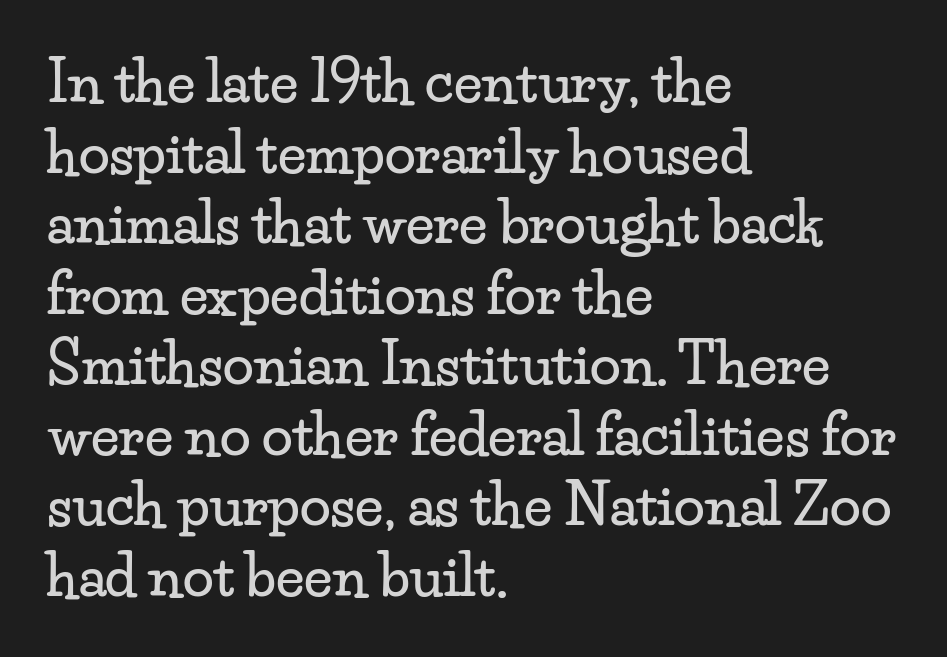
The image shows 56 px wide serif type, upright; set left-aligned, normal line spacing (1.26x), normal letter spacing, not underlined; low stroke contrast and a small x-height.
